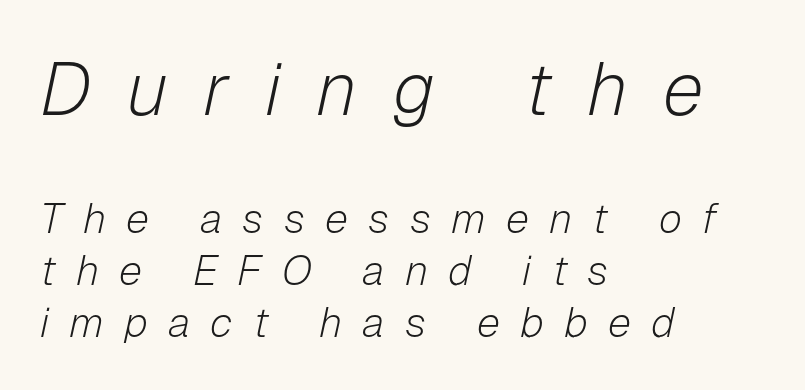
Q: Is the text bold? A: No.
Q: Is the text italic (slanted)? A: Yes, it leans right by about 12 degrees.
Q: Is the text underlined? A: No.
Q: How is the paragraph aligned? A: Left-aligned.
Q: Is the spacing between letters normal or unusually wide? A: Unusually wide.
Q: Which block of text is set in a larger size, the first (top) or the second (bottom)? A: The first (top) one.
Q: Width (condensed, normal, or wide)? A: Normal.
Q: Stroke contrast? A: Low.
Q: x-height? A: Medium.
Q: Monospaced? A: No.
